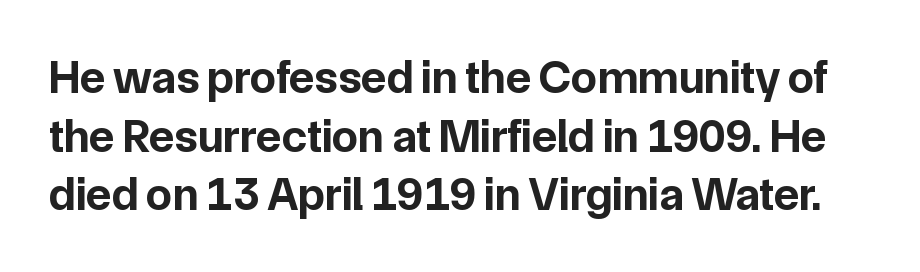
{"serif": "no", "italic": "no", "bold": "yes", "weight": "bold", "width": "normal", "stroke_contrast": "low", "x_height": "medium", "monospaced": "no", "underline": "no", "line_spacing": "normal", "line_spacing_ratio": 1.25, "letter_spacing": "normal", "letter_spacing_em": 0.0, "glyph_px": 47}
